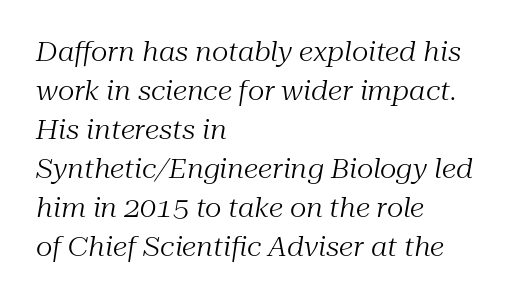
Q: Is the text bold? A: No.
Q: Is the text italic (slanted)? A: Yes, it leans right by about 10 degrees.
Q: Is the text underlined? A: No.
Q: How is the paragraph aligned? A: Left-aligned.
Q: Is the spacing between letters normal or unusually wide? A: Normal.
Q: Is the spacing between lines tight, normal or loose? A: Normal.
